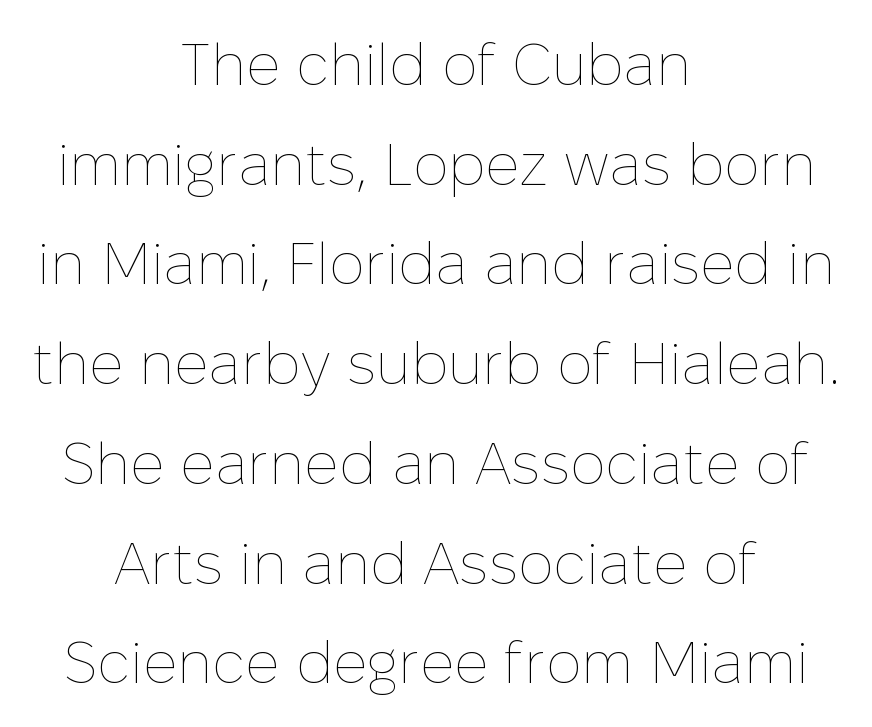
Q: Is the text bold? A: No.
Q: Is the text italic (slanted)? A: No, it is upright.
Q: Is the text underlined? A: No.
Q: How is the paragraph aligned? A: Centered.
Q: Is the spacing between letters normal or unusually wide? A: Normal.
Q: Is the spacing between lines tight, normal or loose? A: Normal.
Q: Width (condensed, normal, or wide)? A: Normal.
Q: Stroke contrast? A: Low.
Q: x-height? A: Medium.
Q: Monospaced? A: No.
